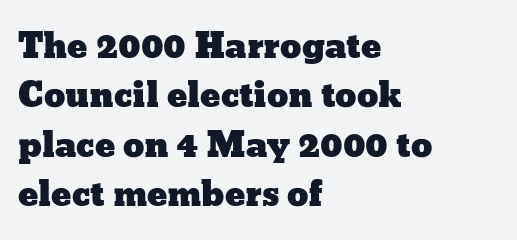
Regarding leading, the lines here are spaced in the standard way. The face used here is proportionally spaced, like ordinary book or web type. The font's upright variant was chosen for this text. The specimen omits any rule beneath the text block's lines. The paragraph shown leans on its left margin.
